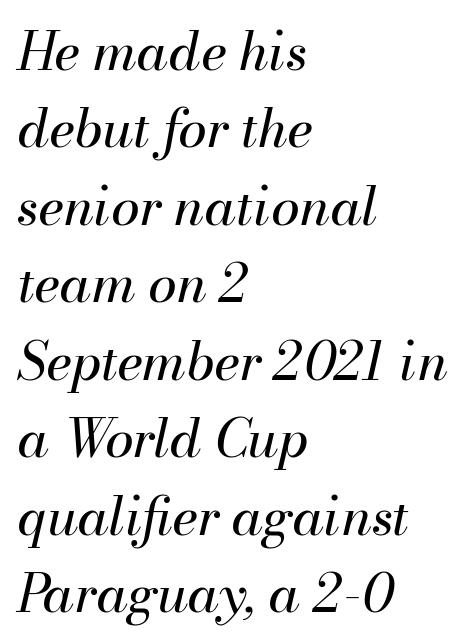
{"italic": "yes", "lean": "right", "slant_degrees": 13, "bold": "no", "weight": "regular", "width": "normal", "stroke_contrast": "medium", "x_height": "small", "monospaced": "no", "underline": "no", "align": "left", "line_spacing": "normal", "line_spacing_ratio": 1.49, "letter_spacing": "normal", "letter_spacing_em": 0.0, "glyph_px": 52}
